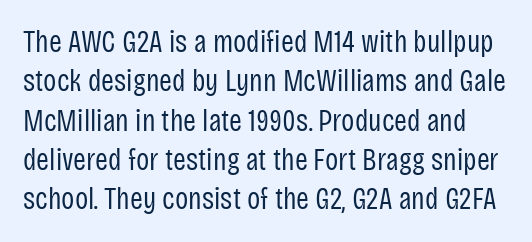
The face used here is proportionally spaced, like ordinary book or web type. Observe the ordinary spacing: letters are neighbours, not strangers. Does the leading feel generous? No, just average. The lettering stays uniformly vertical, giving the passage a roman look.
